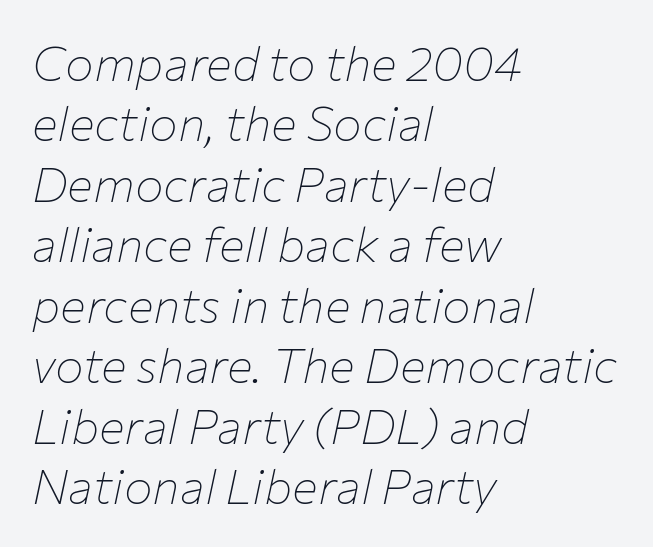
The setting favours the left margin, as ordinary paragraphs usually do. Each stroke keeps to a modest, everyday thickness or less. The face used here is proportionally spaced, like ordinary book or web type. Has an underline been added? It has not.
